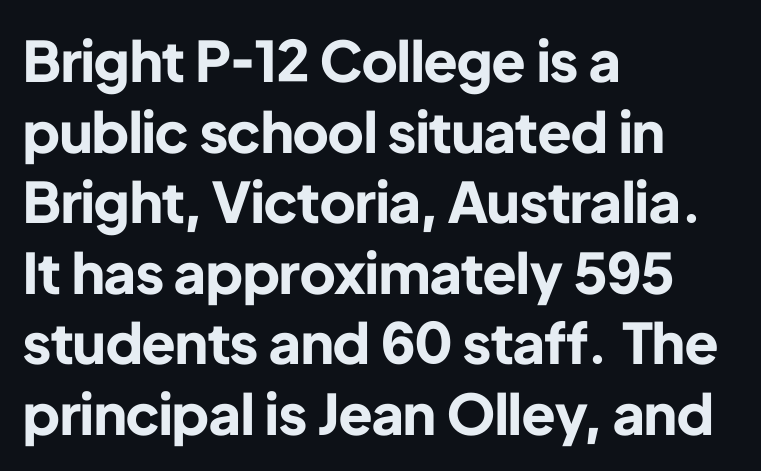
How would I describe the line gaps? Plain and ordinary. Letters rest on an invisible, unmarked baseline. Spacing between characters is what you'd get straight out of the box. Layout note: lines flush left. What kind of face is this? One without serifs — a sans.
